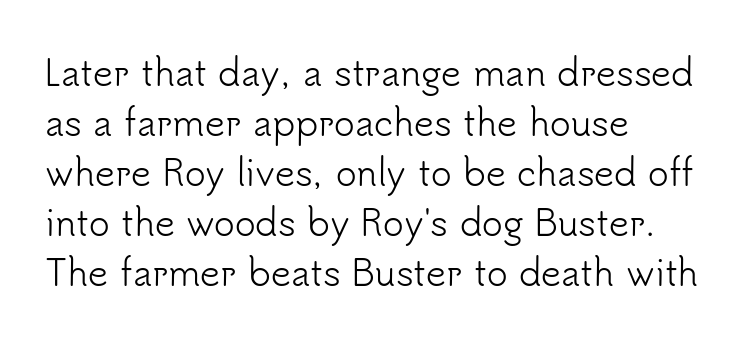
Q: Is the text bold? A: No.
Q: Is the text italic (slanted)? A: No, it is upright.
Q: Is the typeface a serif or a sans-serif typeface? A: Sans-serif.
Q: Is the text underlined? A: No.
Q: How is the paragraph aligned? A: Left-aligned.
Q: Is the spacing between letters normal or unusually wide? A: Normal.
Q: Is the spacing between lines tight, normal or loose? A: Normal.
Q: Width (condensed, normal, or wide)? A: Normal.
Q: Stroke contrast? A: Low.
Q: x-height? A: Small.
Q: Monospaced? A: No.
